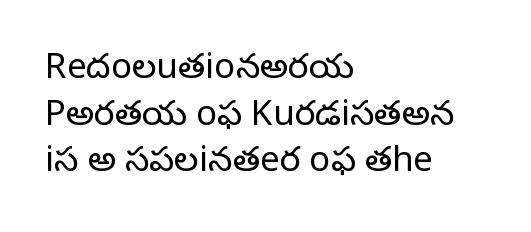
On a weight scale, this lands at 450 or below. This sample is left-justified, so line endings fall wherever the words run out. Inter-character spacing is left at the font's built-in metrics. The designer went with a serif here, giving each stem small feet. The letters advance in unequal steps, a hallmark of proportional type. Rows of type keep a routine distance in the vertical direction.
